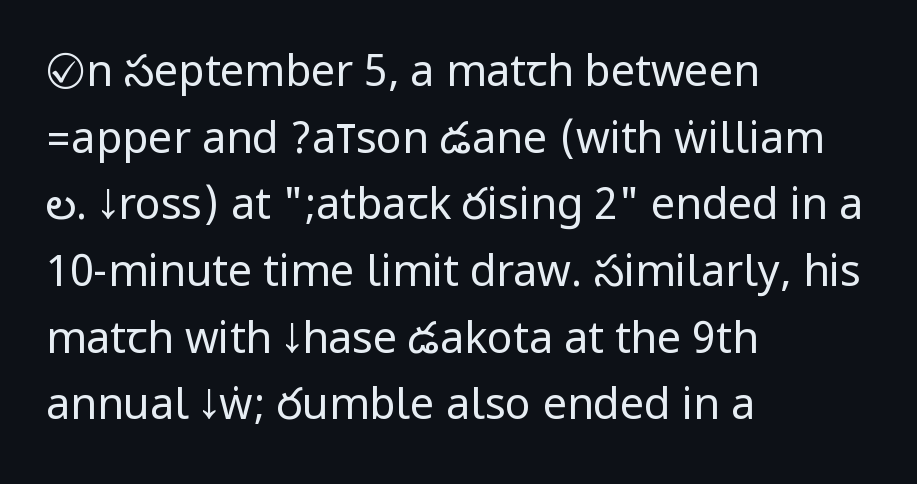
Q: Is the text bold? A: No.
Q: Is the text italic (slanted)? A: No, it is upright.
Q: Is the typeface a serif or a sans-serif typeface? A: Sans-serif.
Q: Is the text underlined? A: No.
Q: How is the paragraph aligned? A: Left-aligned.
Q: Is the spacing between letters normal or unusually wide? A: Normal.
Q: Is the spacing between lines tight, normal or loose? A: Normal.
Q: Width (condensed, normal, or wide)? A: Condensed.
Q: Stroke contrast? A: Low.
